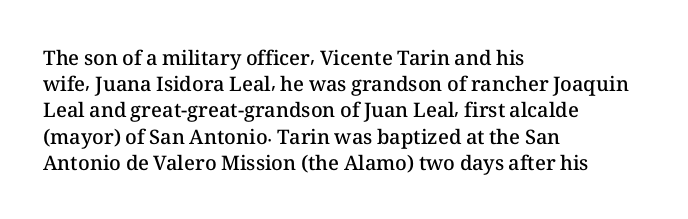
{"italic": "no", "bold": "semi", "underline": "no", "align": "left", "line_spacing": "normal", "line_spacing_ratio": 1.31, "letter_spacing": "normal", "letter_spacing_em": 0.0, "glyph_px": 20}
